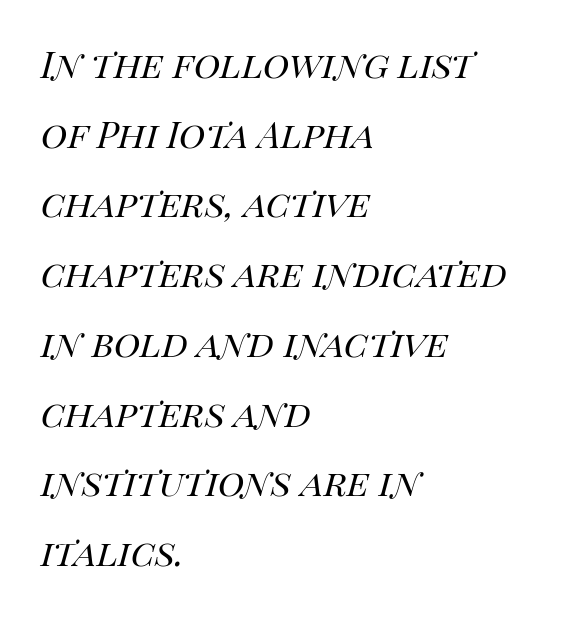
Bold? No — there's no thickening of the strokes. Here the glyphs are tracked normally, forming tight word shapes. This sample keeps an unexceptional amount of space between lines. The specimen reads as italic at a glance. The words here are not underlined.
